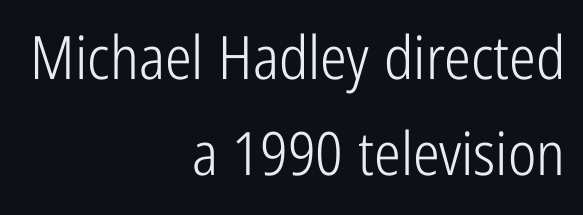
{"serif": "no", "italic": "no", "bold": "no", "weight": "light", "width": "condensed", "stroke_contrast": "low", "x_height": "medium", "monospaced": "no", "underline": "no", "align": "right", "line_spacing": "normal", "line_spacing_ratio": 1.6, "letter_spacing": "normal", "letter_spacing_em": 0.0, "glyph_px": 60}
